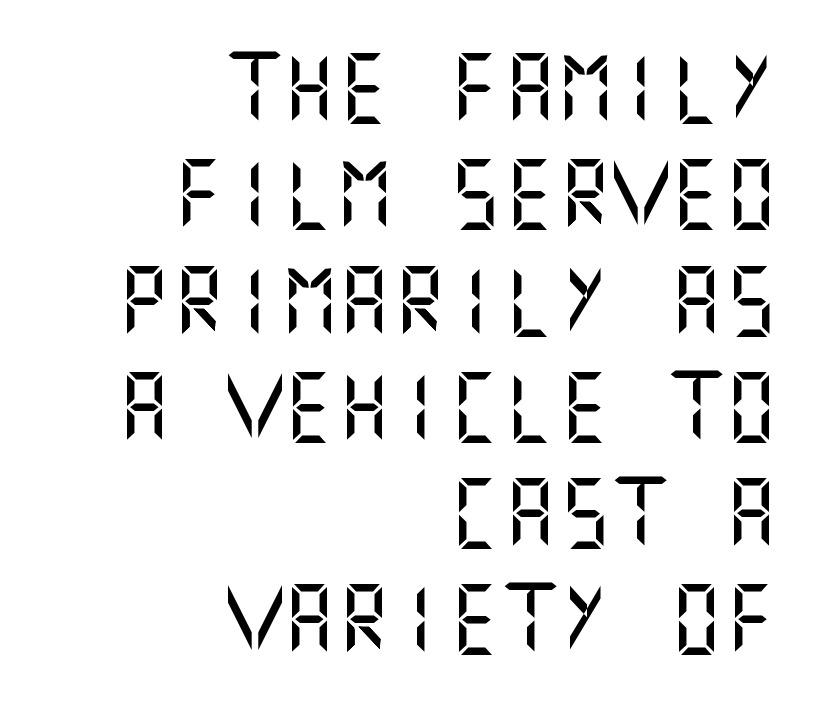
Underline: absent. The tracking reads as untouched default to a designer's eye. Reading down the column, the eye jumps a familiar distance to each next line. This rendering uses right alignment, leaving the left contour irregular. Quick note: not italic, upright. Is this a sans? Yes — the strokes have no serifs.
